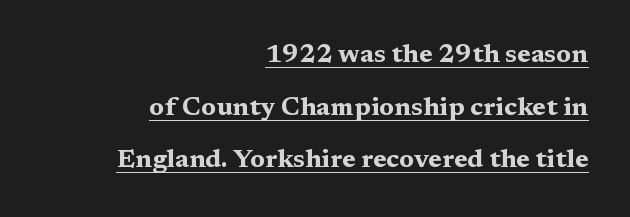
What decoration does the sample have? An underline. Nope, not italic — everything's standing straight. Letter spacing: default. Compared with a flush-left layout, this one pins lines to the opposite, right side. Interline gaps are noticeably wide in this sample.
